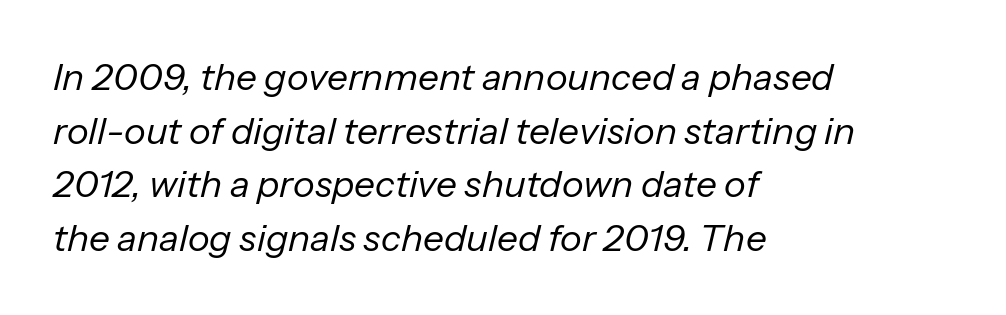
Descenders hang freely into open space. The cut favours lightness, reaching ordinary text weight at its darkest. Each letter keeps its own natural width here, so spacing adapts to shape. This sample uses an oblique cut, with every glyph tilted off the vertical. The lines in this sample share a left origin and differ only in where they stop. Line spacing here is normal.
